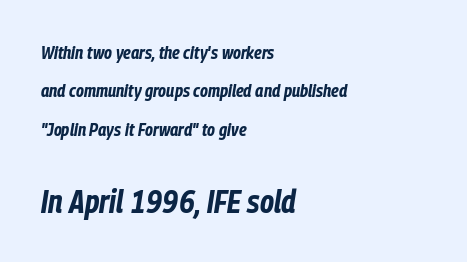
Q: Is the text bold? A: Yes.
Q: Is the text italic (slanted)? A: Yes, it leans right by about 9 degrees.
Q: Is the text underlined? A: No.
Q: How is the paragraph aligned? A: Left-aligned.
Q: Is the spacing between letters normal or unusually wide? A: Normal.
Q: Is the spacing between lines tight, normal or loose? A: Loose.
Q: Which block of text is set in a larger size, the first (top) or the second (bottom)? A: The second (bottom) one.
Q: Width (condensed, normal, or wide)? A: Condensed.
Q: Stroke contrast? A: Low.
Q: x-height? A: Medium.
Q: Monospaced? A: No.
